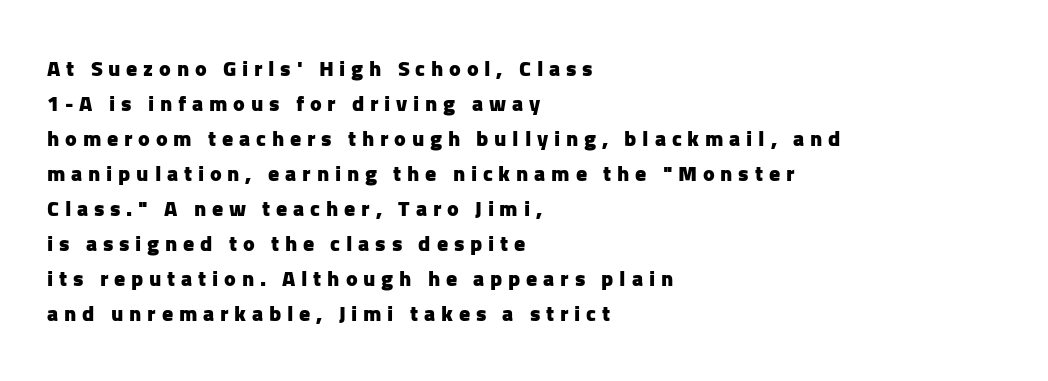
{"italic": "no", "bold": "yes", "underline": "no", "align": "left", "line_spacing": "normal", "line_spacing_ratio": 1.59, "letter_spacing": "wide", "letter_spacing_em": 0.26, "glyph_px": 22}
